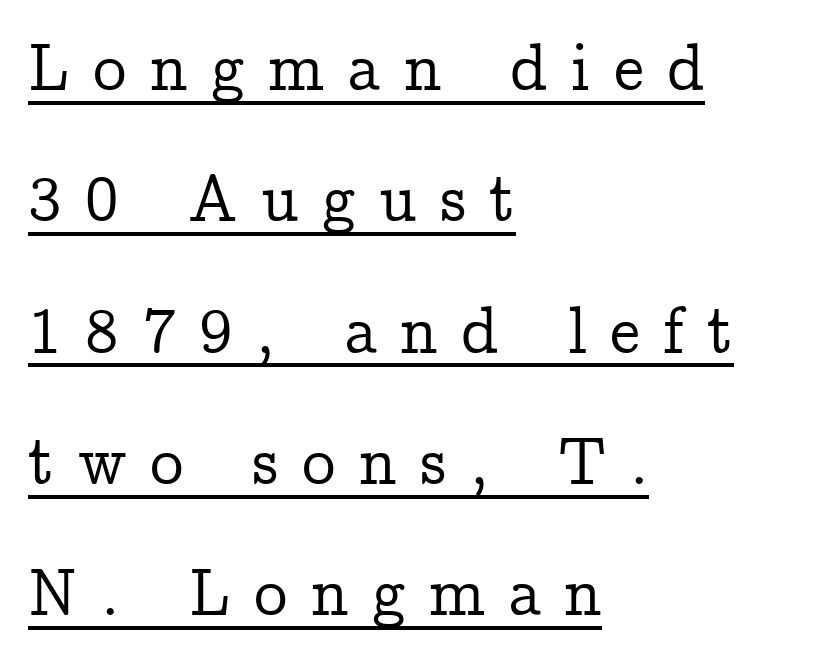
{"serif": "yes", "italic": "no", "width": "normal", "stroke_contrast": "low", "x_height": "medium", "monospaced": "no", "underline": "yes", "align": "left", "line_spacing": "loose", "line_spacing_ratio": 1.96, "letter_spacing": "wide", "letter_spacing_em": 0.35, "glyph_px": 67}
